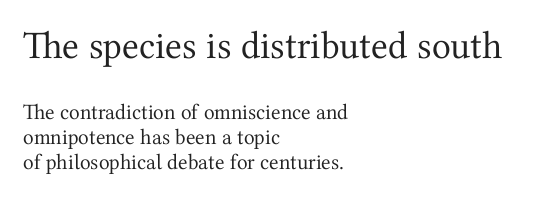
Stroke mass is kept to a normal reading level or below. Leading is clearly below the norm, producing a dense column. Classification — serif. The letters advance in unequal steps, a hallmark of proportional type. Horizontally, the lines are justified to the leading edge only. Honestly, there is no underline to notice here at all.
